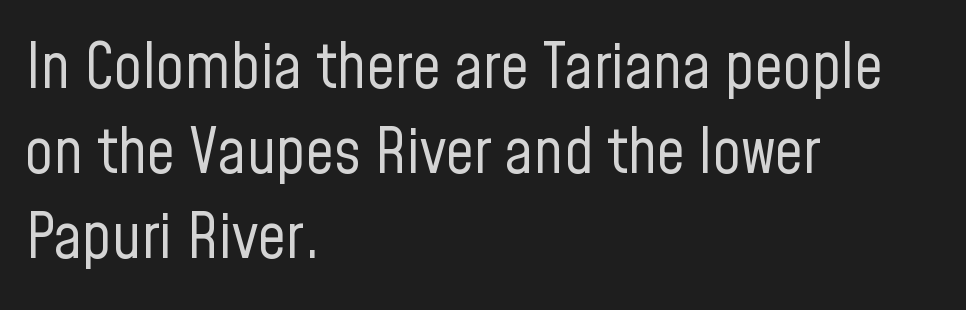
Q: Is the text bold? A: No.
Q: Is the text italic (slanted)? A: No, it is upright.
Q: Is the typeface a serif or a sans-serif typeface? A: Sans-serif.
Q: Is the text underlined? A: No.
Q: How is the paragraph aligned? A: Left-aligned.
Q: Is the spacing between letters normal or unusually wide? A: Normal.
Q: Is the spacing between lines tight, normal or loose? A: Normal.
Q: Width (condensed, normal, or wide)? A: Condensed.
Q: Stroke contrast? A: Low.
Q: x-height? A: Medium.
Q: Monospaced? A: No.
